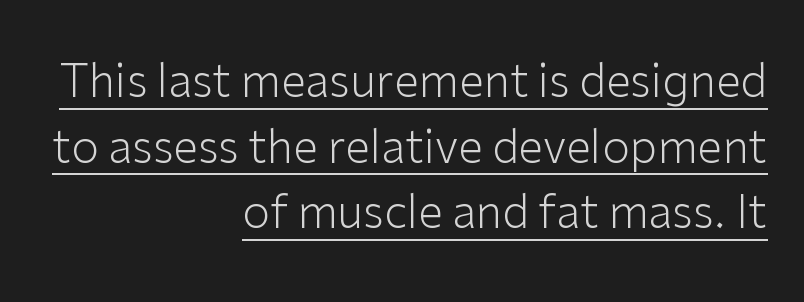
The image shows 45 px light sans-serif type, upright; set right-aligned, normal line spacing (1.46x), normal letter spacing, underlined; low stroke contrast and a medium x-height.
